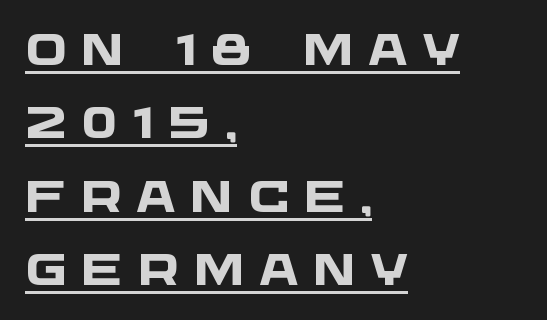
{"serif": "no", "bold": "yes", "weight": "heavy", "width": "wide", "stroke_contrast": "low", "x_height": "large", "monospaced": "no", "underline": "yes", "align": "left", "line_spacing": "normal", "line_spacing_ratio": 1.67, "letter_spacing": "wide", "letter_spacing_em": 0.33, "glyph_px": 44}
